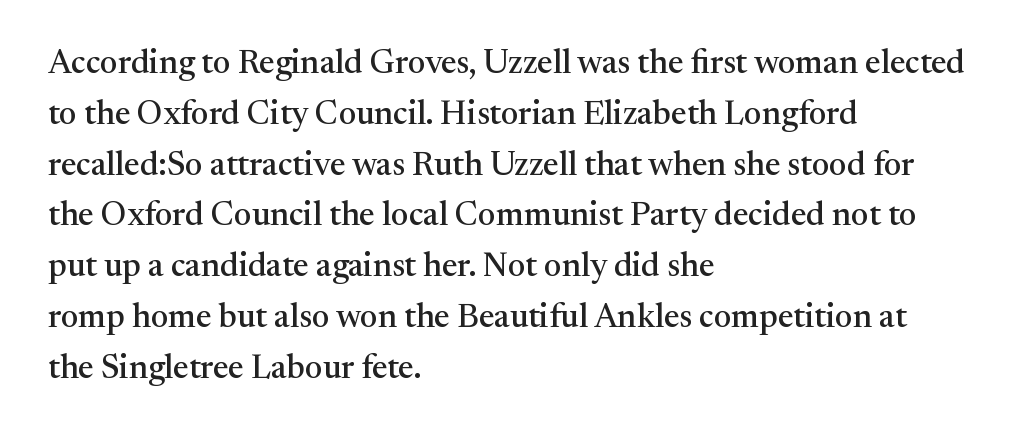
Q: Is the text italic (slanted)? A: No, it is upright.
Q: Is the typeface a serif or a sans-serif typeface? A: Serif.
Q: Is the text underlined? A: No.
Q: How is the paragraph aligned? A: Left-aligned.
Q: Is the spacing between letters normal or unusually wide? A: Normal.
Q: Is the spacing between lines tight, normal or loose? A: Normal.
Q: Width (condensed, normal, or wide)? A: Normal.
Q: Stroke contrast? A: Medium.
Q: x-height? A: Medium.
Q: Monospaced? A: No.
